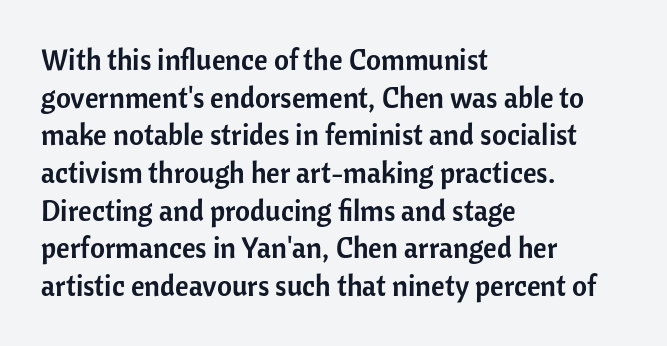
You could not count columns in this text — the font is proportionally spaced. The ragged edge is on the right, which tells us the setting is flush left. The typeface chosen for these lines omits serifs. Lines of text with bare space underneath.
